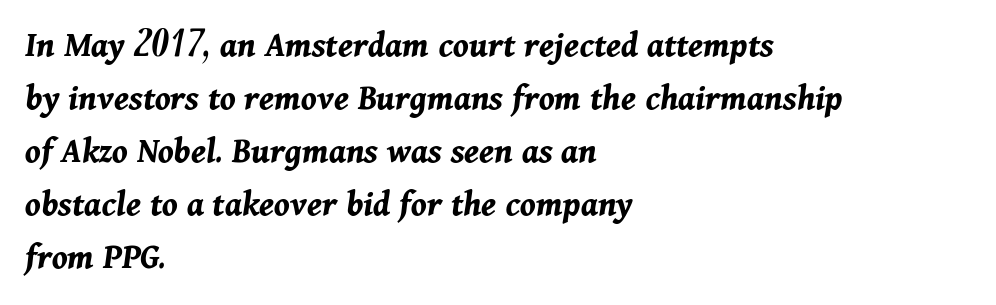
Summary of vertical rhythm: regular, with standard interline spacing. Looks like regular typesetting: each glyph gets only the width it needs. This is oblique type, the kind used for emphasis or titles. Weight: bold.
